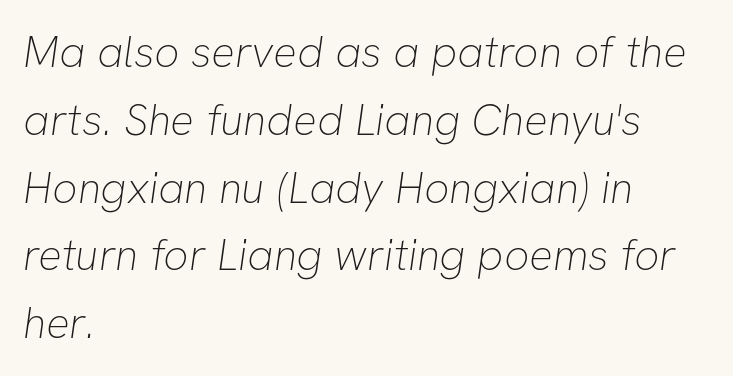
Q: Is the text bold? A: No.
Q: Is the typeface a serif or a sans-serif typeface? A: Sans-serif.
Q: Is the text underlined? A: No.
Q: How is the paragraph aligned? A: Left-aligned.
Q: Is the spacing between letters normal or unusually wide? A: Normal.
Q: Is the spacing between lines tight, normal or loose? A: Normal.
Q: Width (condensed, normal, or wide)? A: Normal.
Q: Stroke contrast? A: Low.
Q: x-height? A: Medium.
Q: Monospaced? A: No.
